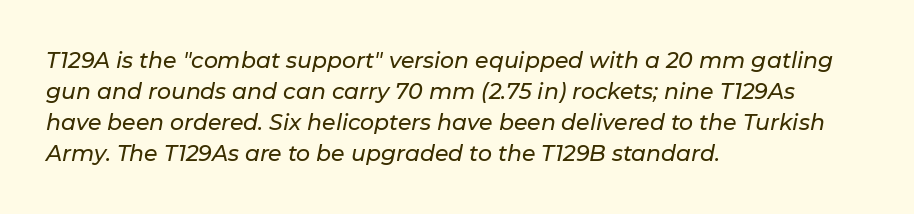
The image shows 22 px text type, italic (leaning right); set left-aligned, normal line spacing (1.41x), normal letter spacing, not underlined.
